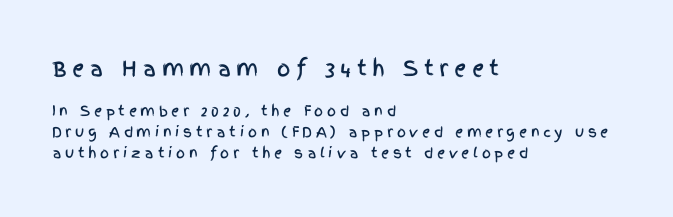
Q: Is the text italic (slanted)? A: No, it is upright.
Q: Is the text underlined? A: No.
Q: How is the paragraph aligned? A: Left-aligned.
Q: Is the spacing between letters normal or unusually wide? A: Unusually wide.
Q: Is the spacing between lines tight, normal or loose? A: Normal.
Q: Which block of text is set in a larger size, the first (top) or the second (bottom)? A: The first (top) one.
